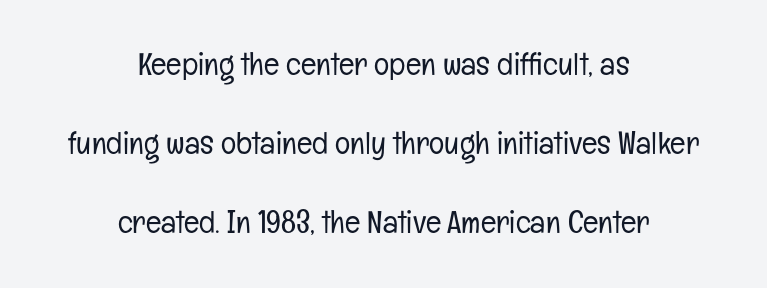
The image shows 32 px light, condensed sans-serif type, upright; set centered, loose line spacing (2.47x), normal letter spacing, not underlined; low stroke contrast and a medium x-height.
